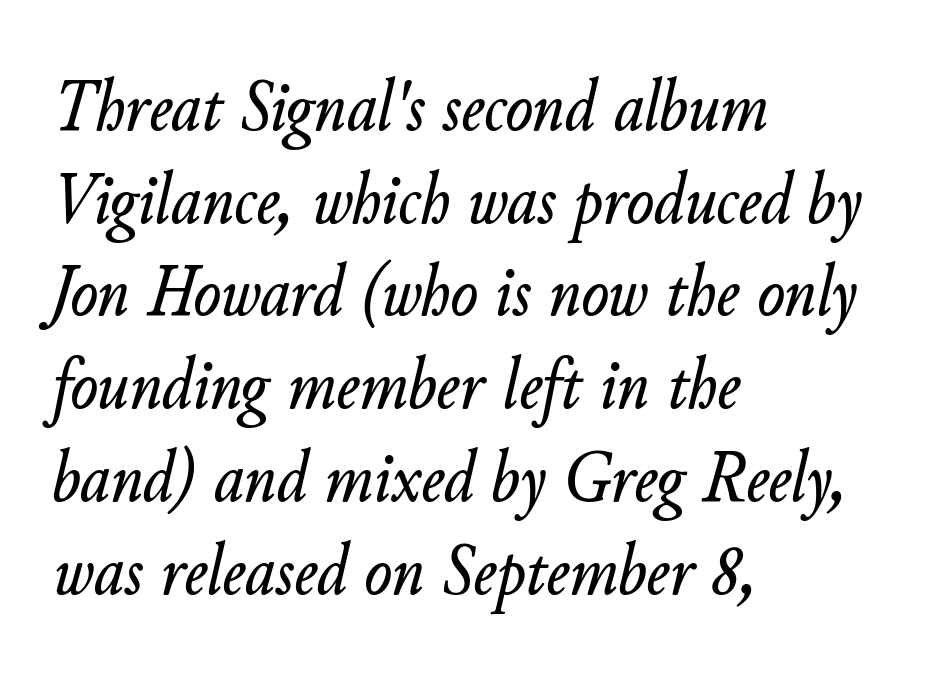
Q: Is the text italic (slanted)? A: Yes, it leans right by about 11 degrees.
Q: Is the text underlined? A: No.
Q: How is the paragraph aligned? A: Left-aligned.
Q: Is the spacing between letters normal or unusually wide? A: Normal.
Q: Is the spacing between lines tight, normal or loose? A: Normal.
Q: Width (condensed, normal, or wide)? A: Normal.
Q: Stroke contrast? A: Low.
Q: x-height? A: Small.
Q: Monospaced? A: No.
